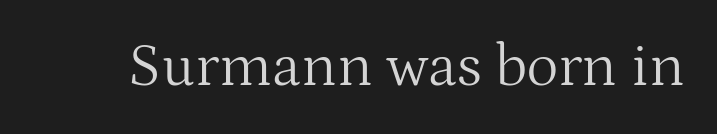
The image shows 61 px light serif type, upright; set normal letter spacing, not underlined; medium stroke contrast and a medium x-height.
